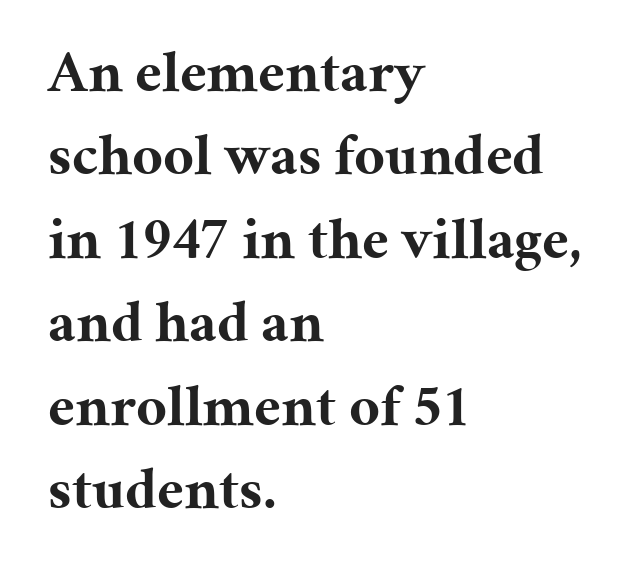
Where is the straight margin? On the left. Weight: bold. Words float on clear page, feet unadorned. The lettering stays uniformly vertical, giving the passage a roman look. Compared with typical paragraphs, the rows here are spaced about the same. Spacing verdict: proportional, widths tailored to each character.
